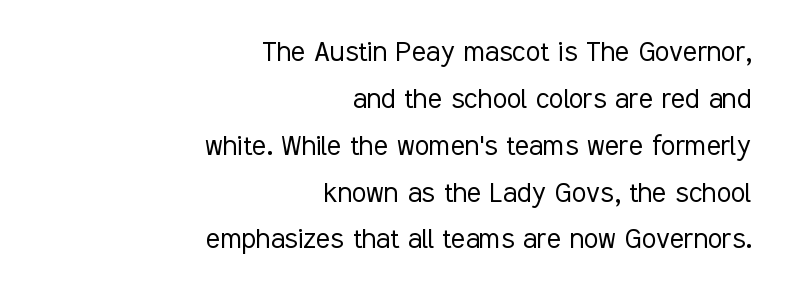
Spacing verdict: proportional, widths tailored to each character. Style check: upright. This reads as an unemphasized weight, regular at the heaviest. The letters sit at their default tracking, neither squeezed nor spread. The space between consecutive lines is moderate.
